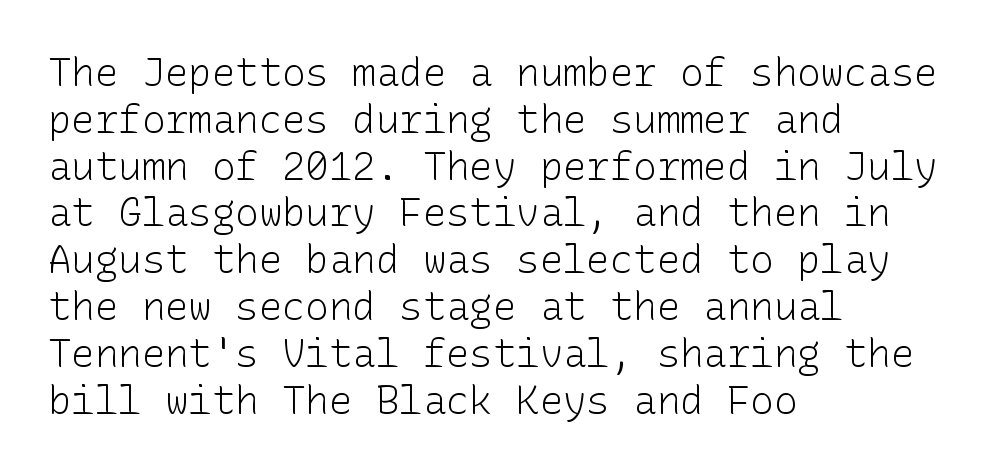
Q: Is the text bold? A: No.
Q: Is the text italic (slanted)? A: No, it is upright.
Q: Is the typeface a serif or a sans-serif typeface? A: Sans-serif.
Q: Is the text underlined? A: No.
Q: How is the paragraph aligned? A: Left-aligned.
Q: Is the spacing between letters normal or unusually wide? A: Normal.
Q: Width (condensed, normal, or wide)? A: Normal.
Q: Stroke contrast? A: Low.
Q: x-height? A: Medium.
